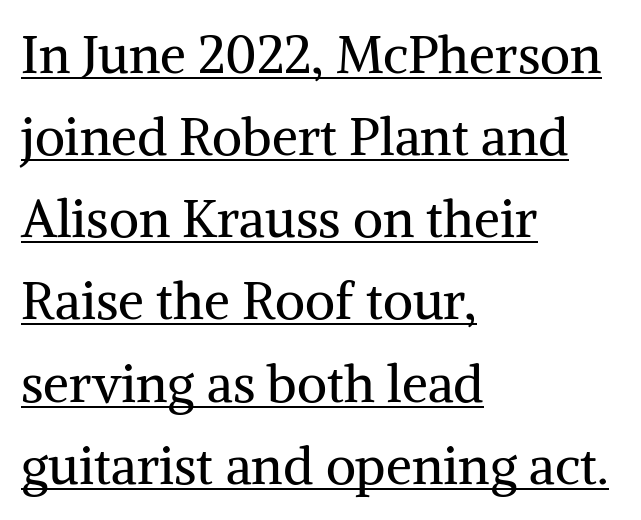
{"serif": "yes", "italic": "no", "bold": "no", "weight": "regular", "width": "normal", "stroke_contrast": "medium", "x_height": "medium", "monospaced": "no", "underline": "yes", "align": "left", "line_spacing": "normal", "line_spacing_ratio": 1.58, "letter_spacing": "normal", "letter_spacing_em": 0.0, "glyph_px": 52}
